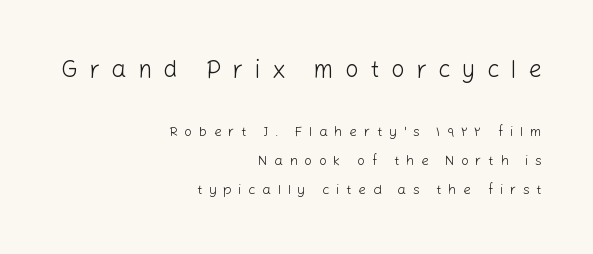
Q: Is the text bold? A: No.
Q: Is the text italic (slanted)? A: No, it is upright.
Q: Is the text underlined? A: No.
Q: How is the paragraph aligned? A: Right-aligned.
Q: Is the spacing between letters normal or unusually wide? A: Unusually wide.
Q: Is the spacing between lines tight, normal or loose? A: Loose.
Q: Which block of text is set in a larger size, the first (top) or the second (bottom)? A: The first (top) one.
